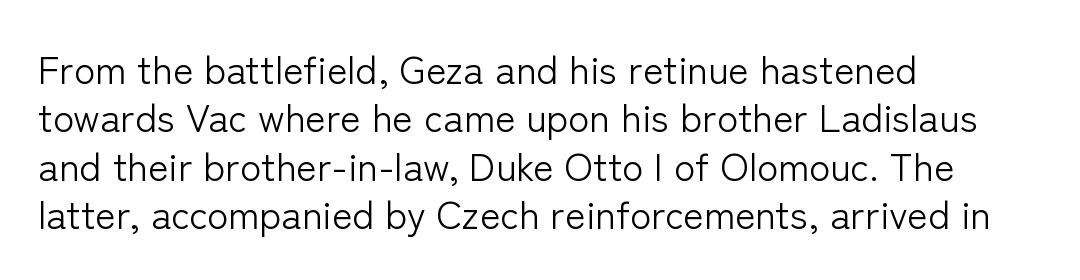
{"serif": "no", "italic": "no", "bold": "no", "weight": "light", "width": "normal", "stroke_contrast": "low", "x_height": "medium", "monospaced": "no", "underline": "no", "align": "left", "line_spacing_ratio": 1.24, "letter_spacing": "normal", "letter_spacing_em": 0.0, "glyph_px": 39}
